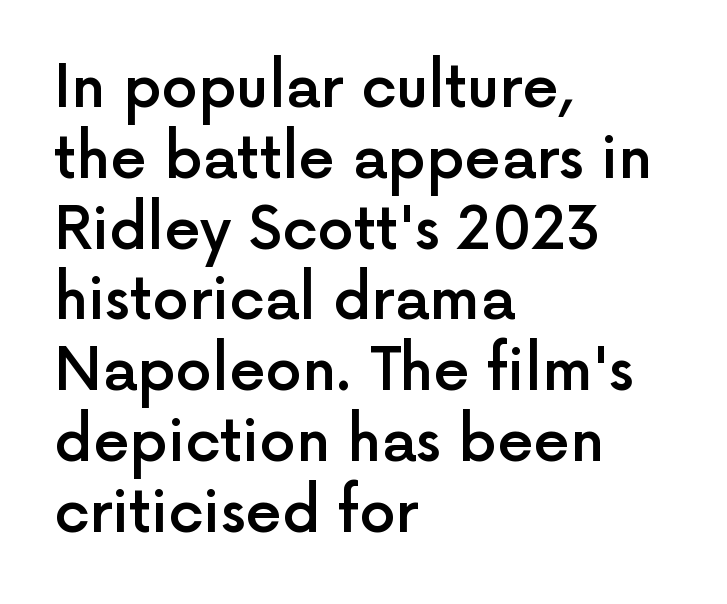
The image shows 58 px semibold sans-serif type, upright; set left-aligned, line spacing 1.22x, normal letter spacing, not underlined; a medium x-height.
